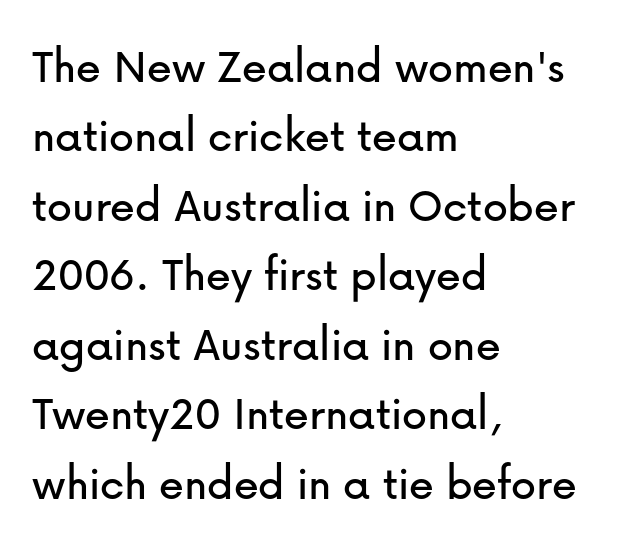
{"serif": "no", "italic": "no", "width": "normal", "stroke_contrast": "low", "x_height": "medium", "monospaced": "no", "underline": "no", "align": "left", "line_spacing": "normal", "line_spacing_ratio": 1.39, "letter_spacing": "normal", "letter_spacing_em": 0.0, "glyph_px": 50}
